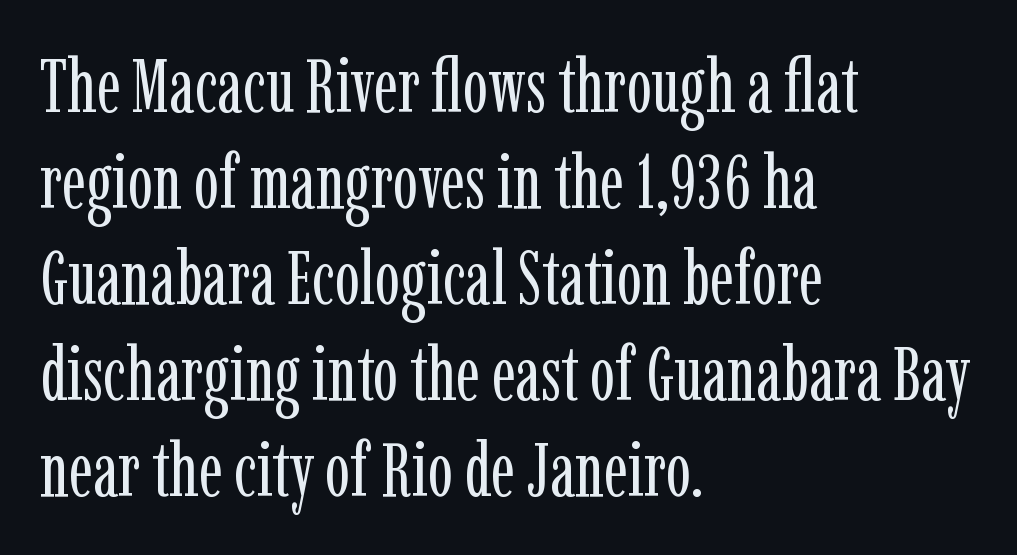
Each letter's strokes conclude with small projecting serifs. Words appear dense and cohesive because spacing is normal. Whoever set this chose a conventional vertical rhythm. This is not heavy type; no bold has been used.
